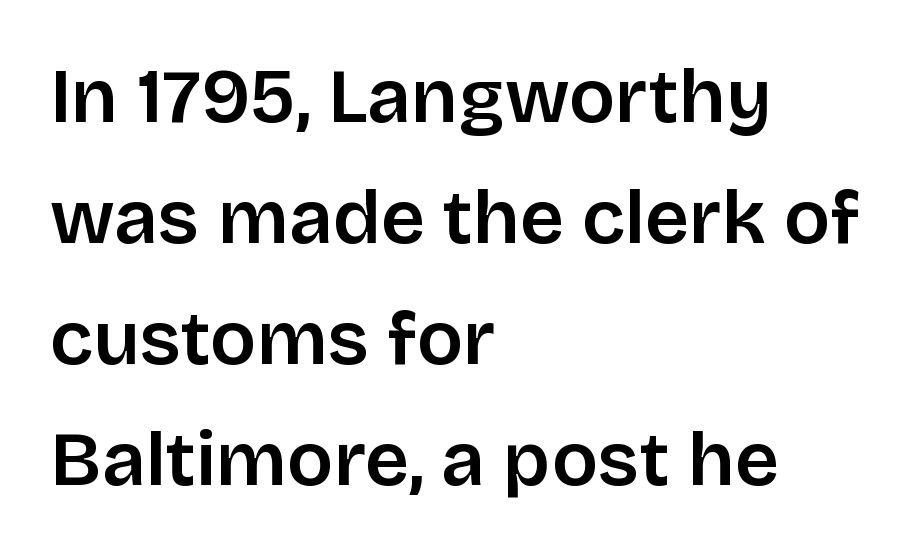
Note: no serifs on the glyphs. The vertical gap from one line to the next is medium. Varying glyph widths throughout — classic text-font behaviour. The zone under the glyphs is completely vacant. The horizontal fit of the characters is conventional and even.
